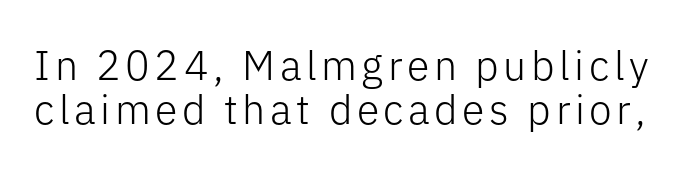
{"serif": "no", "italic": "no", "bold": "no", "weight": "light", "width": "normal", "stroke_contrast": "low", "x_height": "medium", "monospaced": "no", "underline": "no", "line_spacing": "tight", "line_spacing_ratio": 1.07, "glyph_px": 41}
